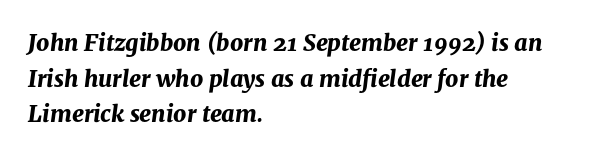
{"italic": "yes", "lean": "right", "slant_degrees": 8, "bold": "yes", "underline": "no", "align": "left", "line_spacing": "normal", "line_spacing_ratio": 1.55, "letter_spacing": "normal", "letter_spacing_em": 0.0, "glyph_px": 23}
